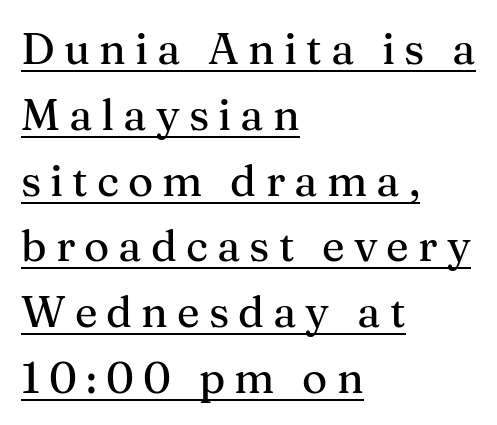
{"serif": "yes", "italic": "no", "width": "normal", "stroke_contrast": "medium", "x_height": "medium", "monospaced": "no", "underline": "yes", "align": "left", "line_spacing": "normal", "line_spacing_ratio": 1.53, "letter_spacing": "wide", "letter_spacing_em": 0.21, "glyph_px": 43}
